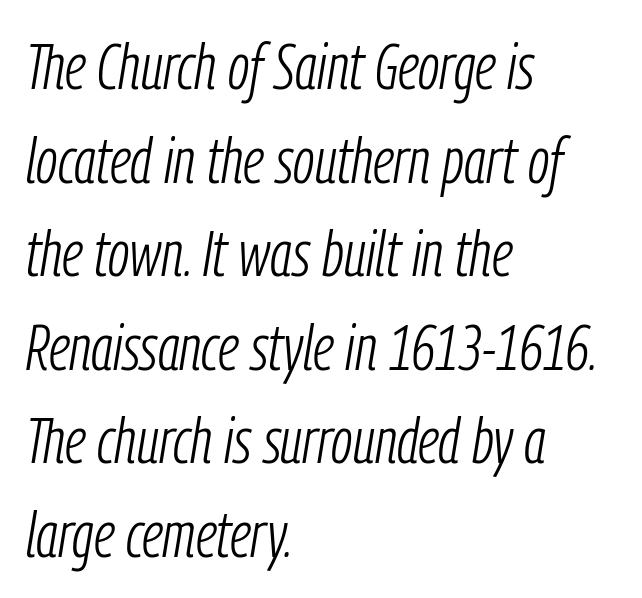
The image shows 65 px light, condensed type, italic (leaning right); set left-aligned, normal line spacing (1.44x), normal letter spacing, not underlined; low stroke contrast and a medium x-height.
